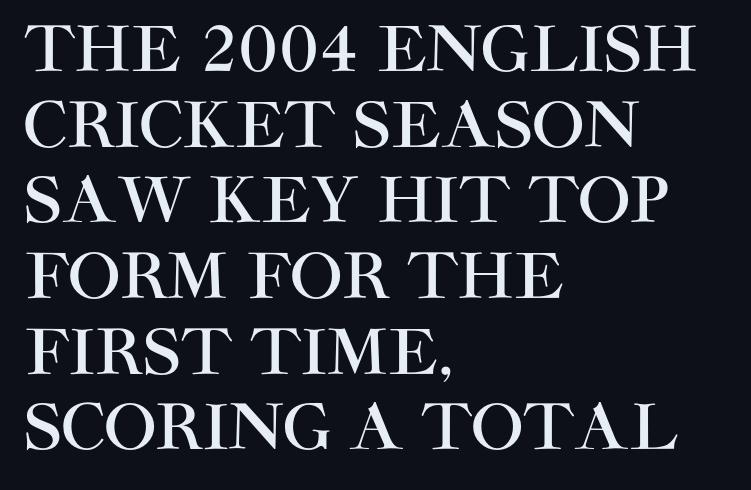
The image shows 62 px sans-serif type, upright; set left-aligned, line spacing 1.22x, normal letter spacing, not underlined; high stroke contrast and a large x-height.
